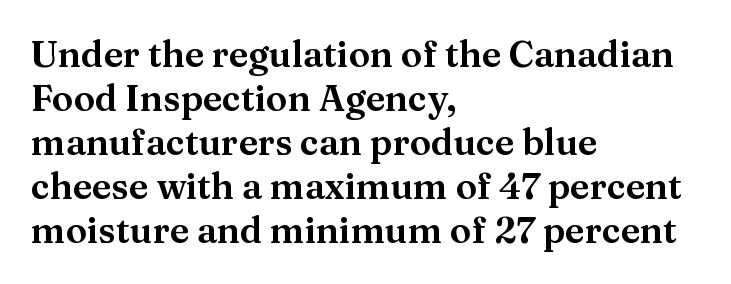
{"serif": "yes", "italic": "no", "width": "normal", "stroke_contrast": "medium", "x_height": "medium", "monospaced": "no", "underline": "no", "align": "left", "line_spacing_ratio": 1.22, "letter_spacing": "normal", "letter_spacing_em": 0.0, "glyph_px": 36}
